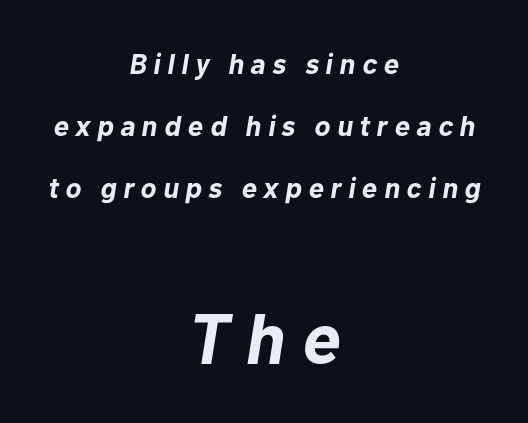
Q: Is the text bold? A: Yes.
Q: Is the text italic (slanted)? A: Yes, it leans right by about 10 degrees.
Q: Is the text underlined? A: No.
Q: How is the paragraph aligned? A: Centered.
Q: Is the spacing between letters normal or unusually wide? A: Unusually wide.
Q: Is the spacing between lines tight, normal or loose? A: Loose.
Q: Which block of text is set in a larger size, the first (top) or the second (bottom)? A: The second (bottom) one.
Q: Width (condensed, normal, or wide)? A: Normal.
Q: Stroke contrast? A: Low.
Q: x-height? A: Medium.
Q: Monospaced? A: No.
